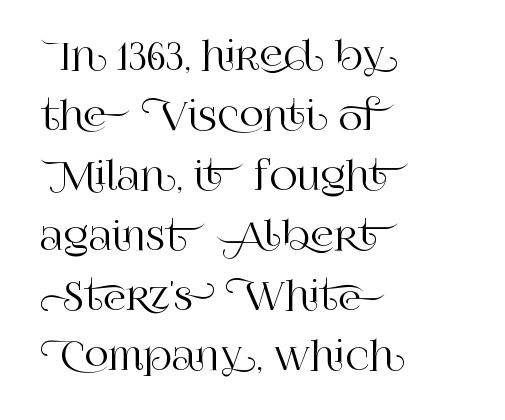
{"serif": "yes", "italic": "no", "width": "normal", "stroke_contrast": "high", "x_height": "large", "monospaced": "no", "underline": "no", "align": "left", "line_spacing": "normal", "line_spacing_ratio": 1.58, "letter_spacing": "normal", "letter_spacing_em": 0.0, "glyph_px": 38}
